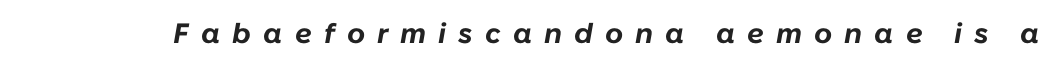
Proportional: the letters do not fall into vertical columns. The letterforms stand isolated, each surrounded by extra space. The glyphs have the mass of a bold cut. It's the slanting kind of type. Unmarked baselines from the first word to the last.
